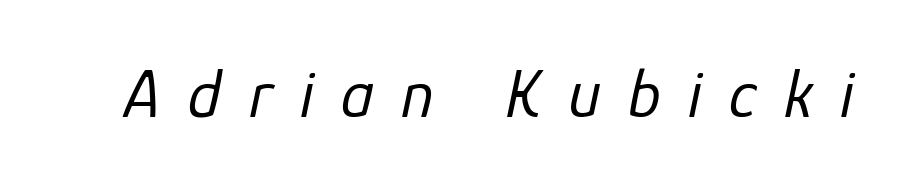
Is this a fixed-width face? No — the glyphs have proportional, varying widths. Would a proofreader flag this as italicized? Yes. Ink coverage per letter is moderate at most. The gap between lines stays unmarked.
